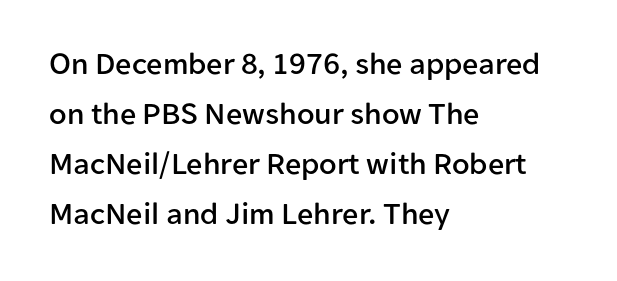
{"serif": "no", "italic": "no", "width": "normal", "stroke_contrast": "low", "x_height": "medium", "monospaced": "no", "underline": "no", "align": "left", "line_spacing": "normal", "line_spacing_ratio": 1.56, "letter_spacing": "normal", "letter_spacing_em": 0.0, "glyph_px": 32}
